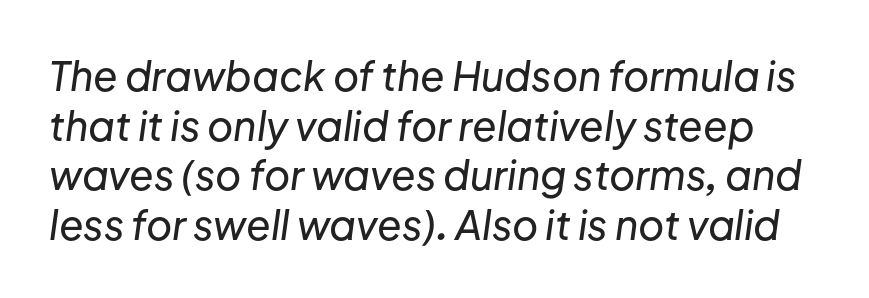
{"italic": "yes", "lean": "right", "slant_degrees": 8, "width": "normal", "stroke_contrast": "low", "x_height": "medium", "monospaced": "no", "underline": "no", "line_spacing_ratio": 1.24, "letter_spacing": "normal", "letter_spacing_em": 0.0, "glyph_px": 40}
